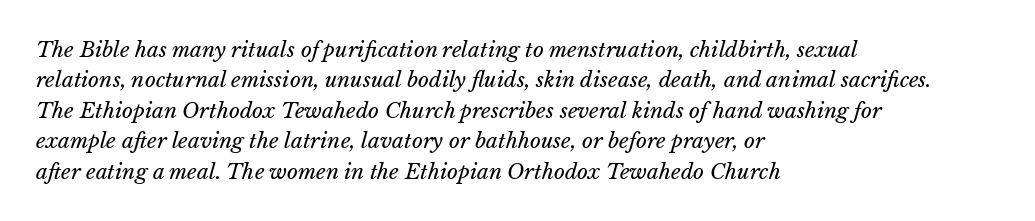
Q: Is the text bold? A: No.
Q: Is the text underlined? A: No.
Q: How is the paragraph aligned? A: Left-aligned.
Q: Is the spacing between letters normal or unusually wide? A: Normal.
Q: Is the spacing between lines tight, normal or loose? A: Normal.
